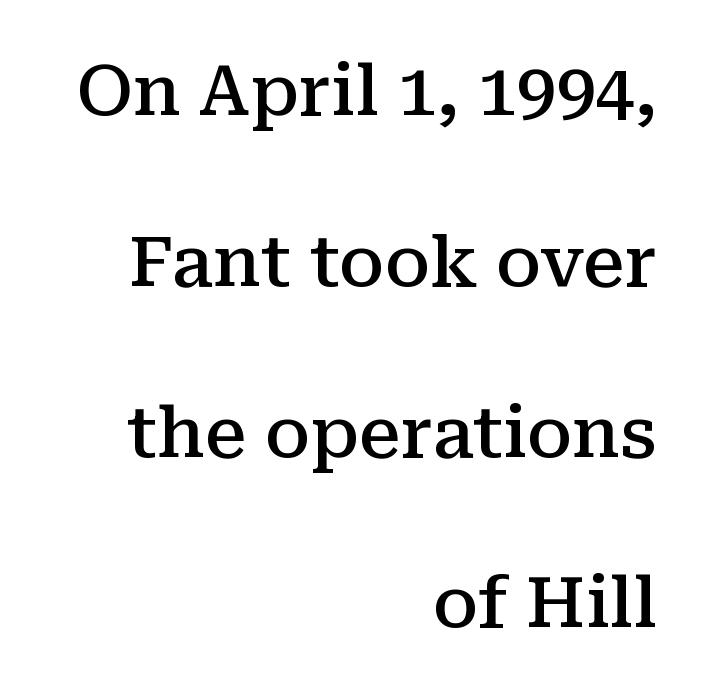
Summary of weight: moderately heavy, a semibold. These lines are composed in type with serifs. Which margin do the lines hug? The right one — the left edge is uneven. Clear beneath every line of the passage. There is no visible air inserted between adjacent glyphs. A roman cut, with each character standing at attention.
